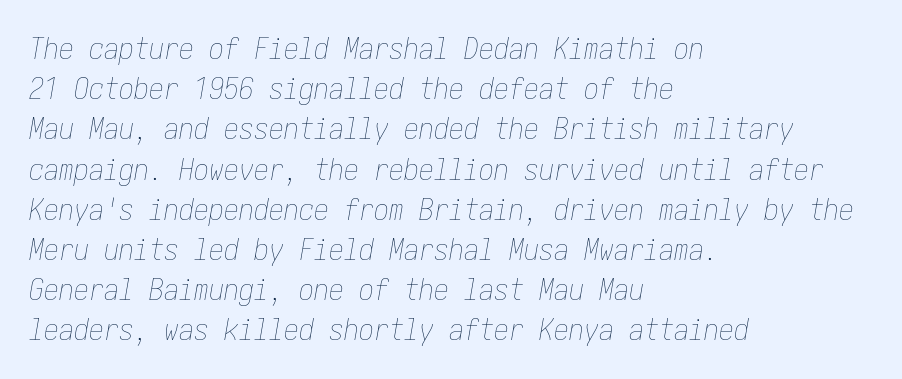
Q: Is the text bold? A: No.
Q: Is the text italic (slanted)? A: Yes, it leans right by about 10 degrees.
Q: Is the text underlined? A: No.
Q: How is the paragraph aligned? A: Left-aligned.
Q: Is the spacing between letters normal or unusually wide? A: Normal.
Q: Is the spacing between lines tight, normal or loose? A: Normal.
Q: Width (condensed, normal, or wide)? A: Condensed.
Q: Stroke contrast? A: Low.
Q: x-height? A: Medium.
